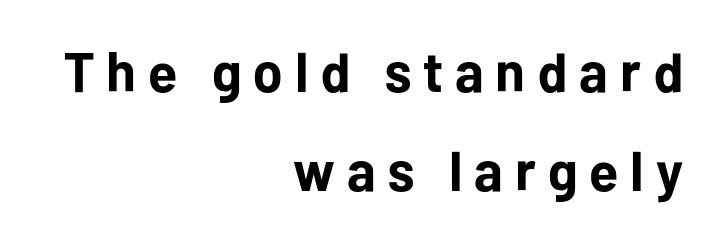
The lettering holds an erect, upright posture throughout. A sans-serif font was chosen for this passage. Tracking value appears strongly positive — letters spread wide. Check under the words: just untouched page.
